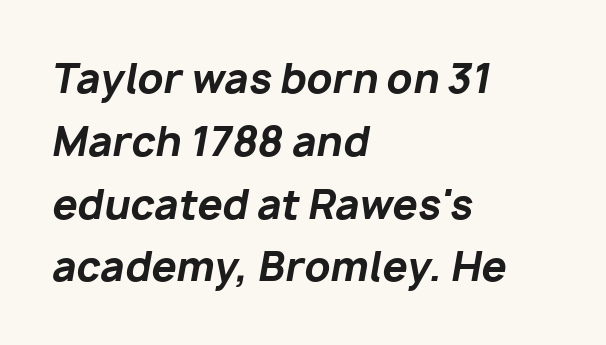
{"italic": "yes", "lean": "right", "slant_degrees": 10, "bold": "yes", "weight": "bold", "width": "normal", "stroke_contrast": "low", "x_height": "medium", "monospaced": "no", "underline": "no", "align": "left", "line_spacing": "normal", "line_spacing_ratio": 1.57, "letter_spacing": "normal", "letter_spacing_em": 0.0, "glyph_px": 40}
